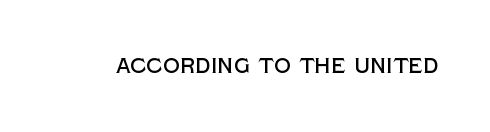
{"italic": "no", "underline": "no", "letter_spacing": "normal", "letter_spacing_em": 0.0, "glyph_px": 21}
